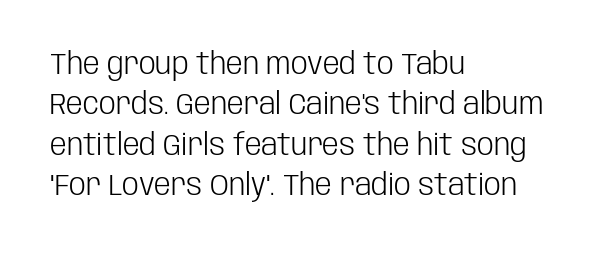
Q: Is the text bold? A: No.
Q: Is the text italic (slanted)? A: No, it is upright.
Q: Is the typeface a serif or a sans-serif typeface? A: Sans-serif.
Q: Is the text underlined? A: No.
Q: How is the paragraph aligned? A: Left-aligned.
Q: Is the spacing between letters normal or unusually wide? A: Normal.
Q: Is the spacing between lines tight, normal or loose? A: Normal.
Q: Width (condensed, normal, or wide)? A: Condensed.
Q: Stroke contrast? A: Low.
Q: x-height? A: Large.
Q: Monospaced? A: No.
